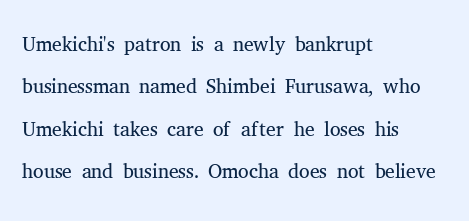
The image shows 30 px light serif type, upright; set left-aligned, normal line spacing (1.41x), normal letter spacing, not underlined; medium stroke contrast and a medium x-height.
